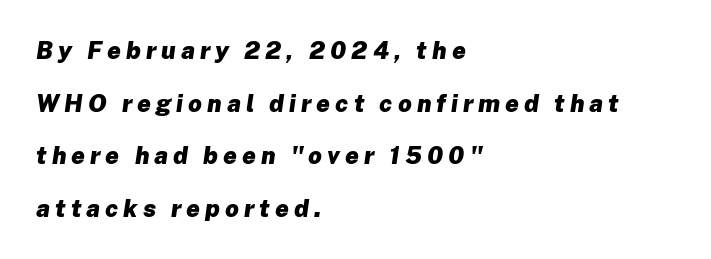
Q: Is the text bold? A: Yes.
Q: Is the text italic (slanted)? A: Yes, it leans right by about 8 degrees.
Q: Is the text underlined? A: No.
Q: How is the paragraph aligned? A: Left-aligned.
Q: Is the spacing between letters normal or unusually wide? A: Unusually wide.
Q: Is the spacing between lines tight, normal or loose? A: Loose.
